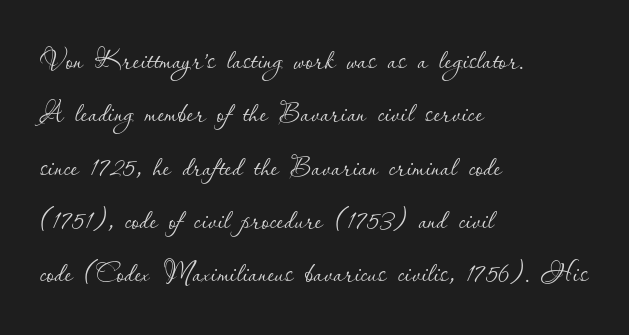
{"bold": "no", "weight": "thin", "width": "normal", "stroke_contrast": "low", "x_height": "small", "monospaced": "no", "underline": "no", "align": "left", "line_spacing": "normal", "line_spacing_ratio": 1.44, "letter_spacing": "normal", "letter_spacing_em": 0.0, "glyph_px": 37}
